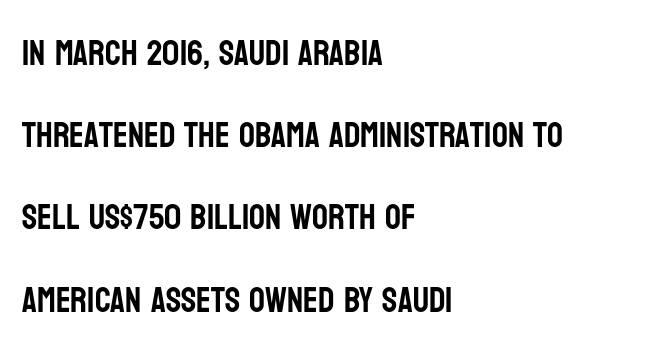
Note: no serifs on the glyphs. If you drew a ruler down the left edge, every line would touch it. These lines are rendered in a variable-pitch font. The specimen omits any rule beneath the text block's lines. Short note: letters normally spaced. Honestly, the rows look like they've been pulled way apart.
